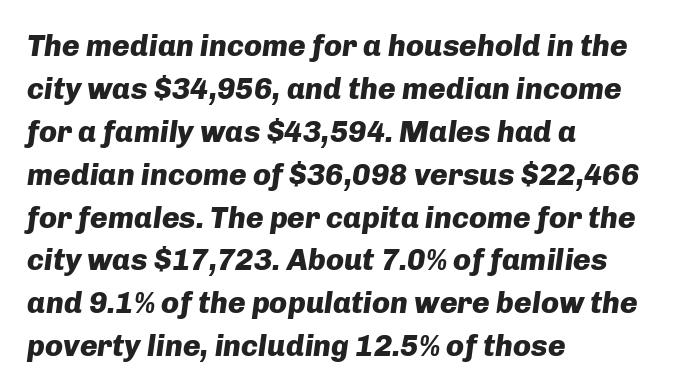
Typesetter's note: full bold, strokes at maximum text heaviness. Successive baselines arrive at the customary interval. Character widths vary here, with narrow letters taking less room than wide ones. Nobody touched the tracking dial on this one. Is the type slanted? Yes — the strokes lean at a clear angle.
